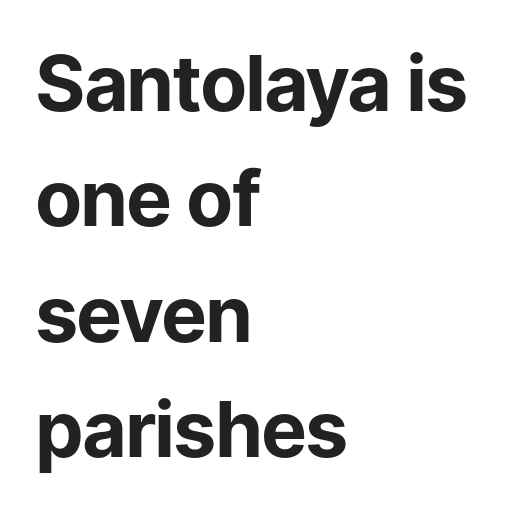
The zone under the glyphs is completely vacant. Every character sits straight up, as roman type does. Looks like regular typesetting: each glyph gets only the width it needs. The text block is weighted toward the left margin, trailing off unevenly rightward. Reading down the column, the eye jumps a familiar distance to each next line. Regarding serifs, this sample does without them.
